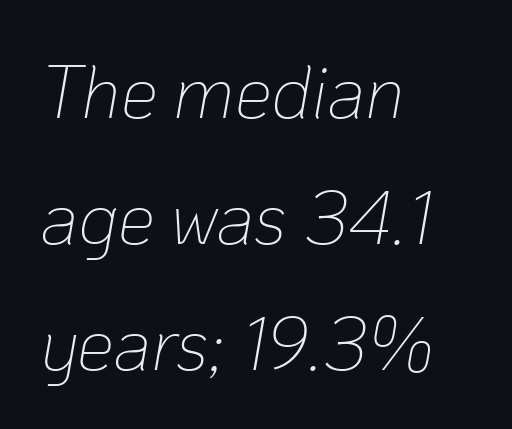
The image shows 74 px thin type, italic (leaning right); set left-aligned, normal line spacing (1.7x), normal letter spacing, not underlined; low stroke contrast and a medium x-height.
